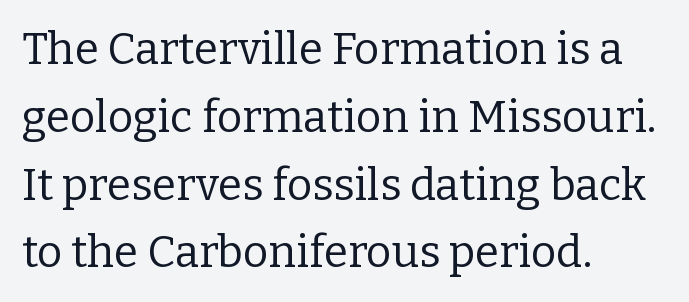
{"serif": "yes", "italic": "no", "bold": "no", "weight": "regular", "width": "normal", "stroke_contrast": "low", "x_height": "medium", "monospaced": "no", "underline": "no", "align": "left", "line_spacing": "normal", "line_spacing_ratio": 1.54, "letter_spacing": "normal", "letter_spacing_em": 0.0, "glyph_px": 44}
